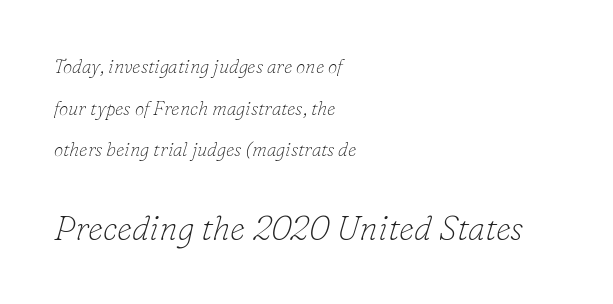
{"serif": "yes", "italic": "yes", "lean": "right", "slant_degrees": 16, "bold": "no", "weight": "thin", "width": "normal", "stroke_contrast": "low", "x_height": "small", "monospaced": "no", "underline": "no", "align": "left", "line_spacing": "loose", "line_spacing_ratio": 2.19, "letter_spacing": "normal", "letter_spacing_em": 0.0, "larger_block": "second", "size_ratio": 1.79, "glyph_px": 34}
